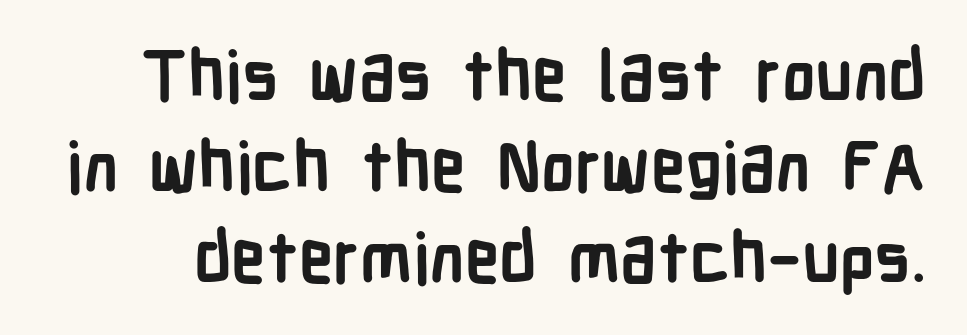
The rendering shows plain stroke endings on the letterforms — a sans-serif design. Each word holds together tightly as a unit, with standard inter-letter gaps. Underlining? Definitely not there. A typesetter would call this proportional, since set widths differ per character. Its strokes are broad and dark, the hallmark of bold type.
